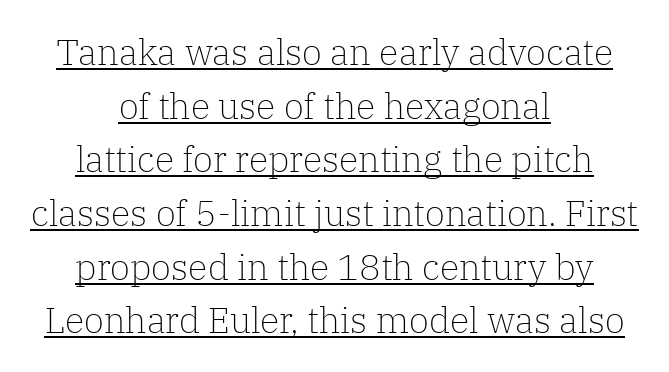
The vertical gap from one line to the next is medium. This sample carries an underscore along the baseline area. Is the letter spacing exaggerated? No — it looks like the ordinary default. Layout note: lines centered. Stems and bowls with no extra thickness — not bold. Unlike italic type, these characters show no tilt at all.
